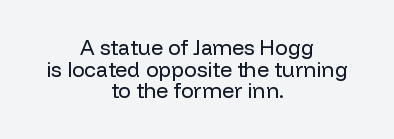
The image shows 21 px text type, upright; set centered, tight line spacing (1.03x), normal letter spacing, not underlined.
